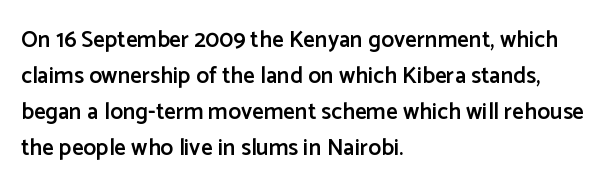
All the whitespace from short lines collects on the right. The space between consecutive lines is moderate. The type is set solid horizontally, with unmodified tracking. Does the lettering tilt? It doesn't — this is upright. Is the type bold? Partly — it's a semibold, heavier than regular but not fully bold.
